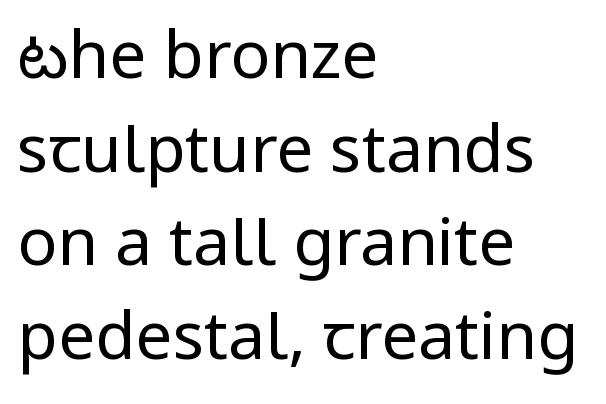
Q: Is the text bold? A: No.
Q: Is the text italic (slanted)? A: No, it is upright.
Q: Is the typeface a serif or a sans-serif typeface? A: Sans-serif.
Q: Is the text underlined? A: No.
Q: How is the paragraph aligned? A: Left-aligned.
Q: Is the spacing between letters normal or unusually wide? A: Normal.
Q: Is the spacing between lines tight, normal or loose? A: Normal.
Q: Width (condensed, normal, or wide)? A: Condensed.
Q: Stroke contrast? A: Low.
